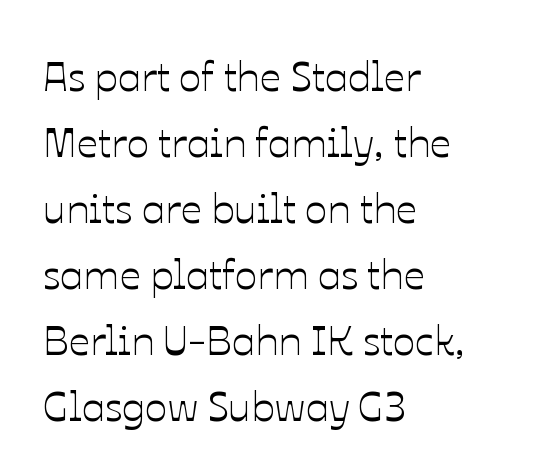
Q: Is the text italic (slanted)? A: No, it is upright.
Q: Is the text underlined? A: No.
Q: How is the paragraph aligned? A: Left-aligned.
Q: Is the spacing between letters normal or unusually wide? A: Normal.
Q: Is the spacing between lines tight, normal or loose? A: Normal.
Q: Width (condensed, normal, or wide)? A: Normal.
Q: Stroke contrast? A: Low.
Q: x-height? A: Medium.
Q: Monospaced? A: No.
